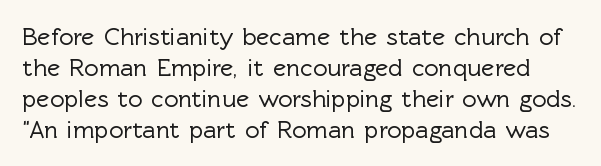
Is there any slant? The stems are plumb. Unmarked baselines from the first word to the last. Compared with typical body copy, the letter spacing here is the same.
